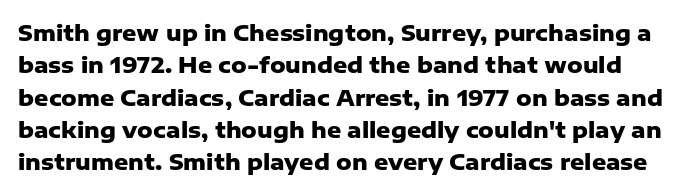
The image shows 22 px bold type, upright; set normal line spacing (1.47x), normal letter spacing, not underlined.
